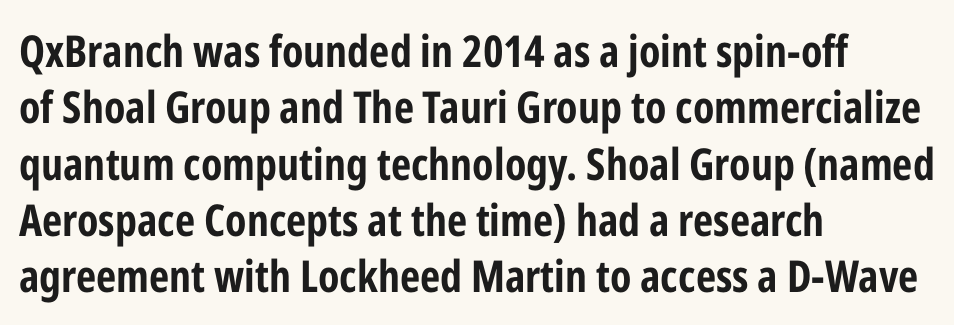
{"serif": "no", "italic": "no", "bold": "yes", "weight": "bold", "width": "condensed", "stroke_contrast": "low", "x_height": "medium", "monospaced": "no", "underline": "no", "align": "left", "line_spacing": "normal", "line_spacing_ratio": 1.28, "letter_spacing": "normal", "letter_spacing_em": 0.0, "glyph_px": 44}
